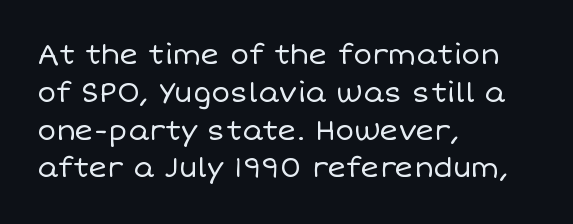
{"italic": "no", "bold": "no", "weight": "regular", "width": "normal", "stroke_contrast": "low", "x_height": "large", "monospaced": "no", "underline": "no", "align": "left", "line_spacing": "normal", "line_spacing_ratio": 1.35, "letter_spacing": "normal", "letter_spacing_em": 0.0, "glyph_px": 28}
